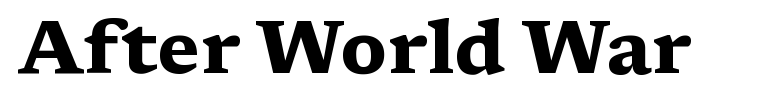
Q: Is the text bold? A: Yes.
Q: Is the text italic (slanted)? A: No, it is upright.
Q: Is the typeface a serif or a sans-serif typeface? A: Serif.
Q: Is the text underlined? A: No.
Q: Is the spacing between letters normal or unusually wide? A: Normal.
Q: Width (condensed, normal, or wide)? A: Wide.
Q: Stroke contrast? A: Medium.
Q: x-height? A: Medium.
Q: Monospaced? A: No.
